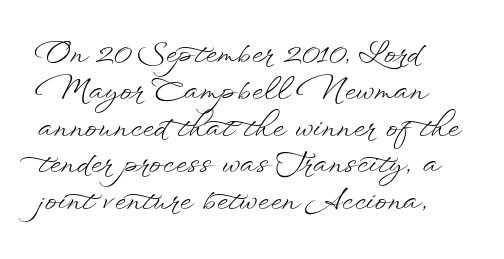
Q: Is the text bold? A: No.
Q: Is the text italic (slanted)? A: Yes.
Q: Is the text underlined? A: No.
Q: How is the paragraph aligned? A: Left-aligned.
Q: Is the spacing between letters normal or unusually wide? A: Normal.
Q: Is the spacing between lines tight, normal or loose? A: Normal.
Q: Width (condensed, normal, or wide)? A: Wide.
Q: Stroke contrast? A: Low.
Q: x-height? A: Small.
Q: Monospaced? A: No.
